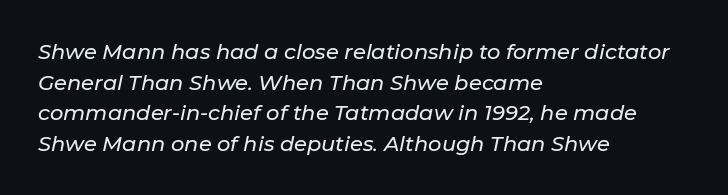
{"italic": "yes", "lean": "right", "slant_degrees": 11, "underline": "no", "align": "left", "line_spacing": "normal", "line_spacing_ratio": 1.46, "letter_spacing": "normal", "letter_spacing_em": 0.0, "glyph_px": 21}
